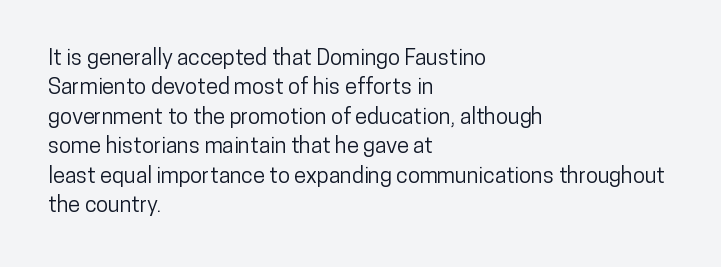
Q: Is the text italic (slanted)? A: No, it is upright.
Q: Is the text underlined? A: No.
Q: How is the paragraph aligned? A: Left-aligned.
Q: Is the spacing between letters normal or unusually wide? A: Normal.
Q: Is the spacing between lines tight, normal or loose? A: Normal.
